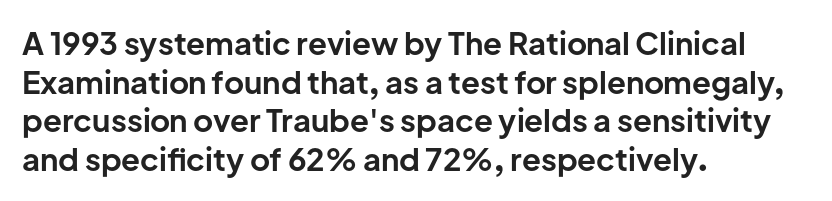
The image shows 31 px bold sans-serif type, upright; set left-aligned, normal line spacing (1.25x), normal letter spacing, not underlined; low stroke contrast and a medium x-height.
